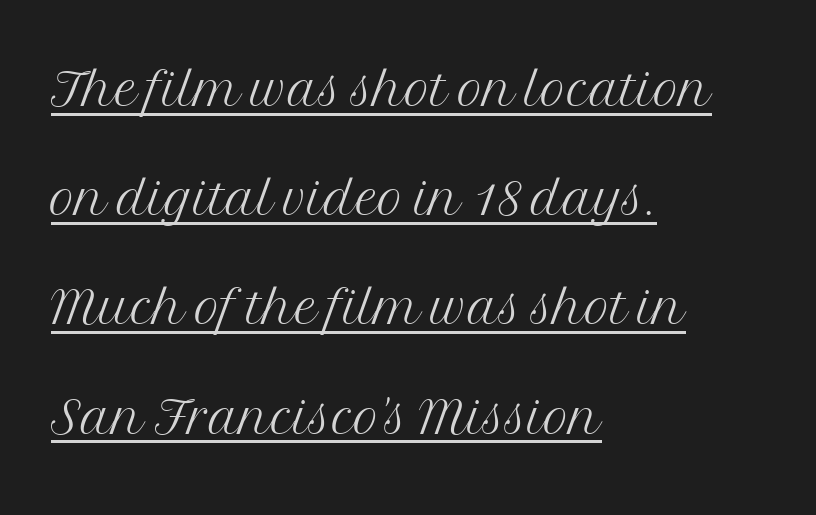
Q: Is the text bold? A: No.
Q: Is the text italic (slanted)? A: Yes.
Q: Is the typeface a serif or a sans-serif typeface? A: Serif.
Q: Is the text underlined? A: Yes.
Q: How is the paragraph aligned? A: Left-aligned.
Q: Is the spacing between letters normal or unusually wide? A: Normal.
Q: Is the spacing between lines tight, normal or loose? A: Normal.
Q: Width (condensed, normal, or wide)? A: Normal.
Q: Stroke contrast? A: Medium.
Q: x-height? A: Medium.
Q: Monospaced? A: No.
